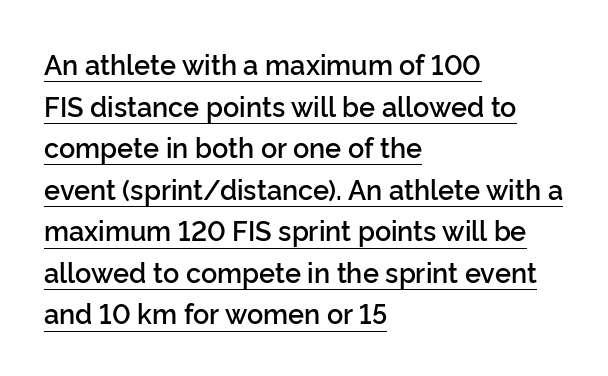
{"italic": "no", "bold": "semi", "underline": "yes", "align": "left", "line_spacing": "normal", "line_spacing_ratio": 1.54, "letter_spacing": "normal", "letter_spacing_em": 0.0, "glyph_px": 27}
